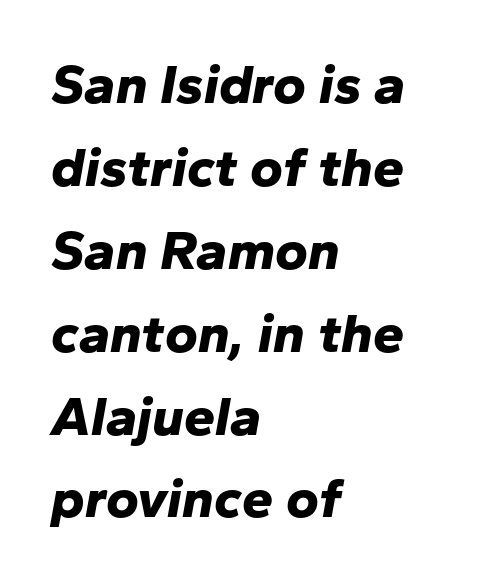
The image shows 56 px bold type, italic (leaning right); set left-aligned, normal line spacing (1.48x), normal letter spacing, not underlined; low stroke contrast and a medium x-height.
